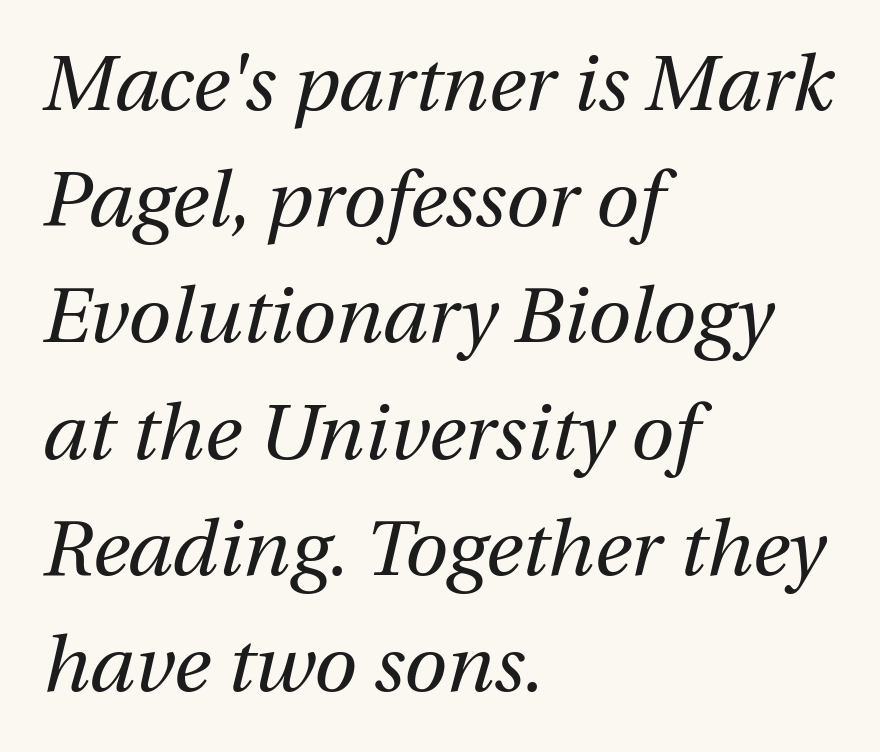
{"italic": "yes", "lean": "right", "slant_degrees": 12, "bold": "no", "weight": "regular", "width": "normal", "stroke_contrast": "medium", "x_height": "medium", "monospaced": "no", "underline": "no", "align": "left", "line_spacing": "normal", "line_spacing_ratio": 1.49, "letter_spacing": "normal", "letter_spacing_em": 0.0, "glyph_px": 78}
